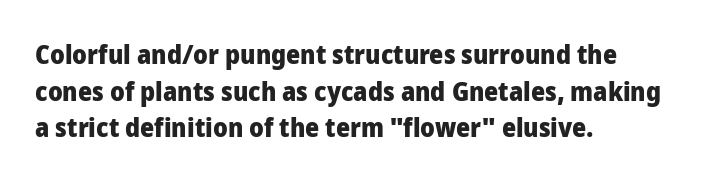
Q: Is the text bold? A: Yes.
Q: Is the text italic (slanted)? A: No, it is upright.
Q: Is the text underlined? A: No.
Q: How is the paragraph aligned? A: Left-aligned.
Q: Is the spacing between letters normal or unusually wide? A: Normal.
Q: Is the spacing between lines tight, normal or loose? A: Normal.
